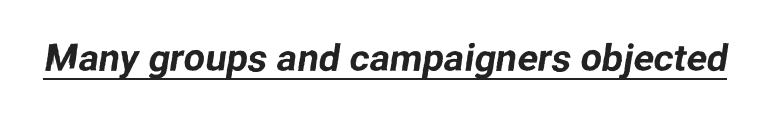
This is underlined copy, the kind a proofreader might mark for attention. Looks like regular typesetting: each glyph gets only the width it needs. This rendering employs a face without finishing strokes, i.e., a sans-serif. There is no visible air inserted between adjacent glyphs.
